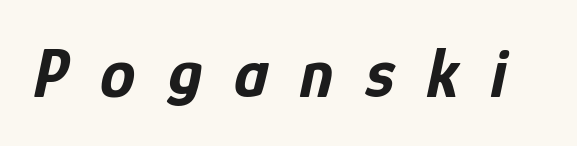
The image shows 71 px bold, condensed type, italic (leaning right); set unusually wide letter spacing (+0.45 em), not underlined; low stroke contrast and a medium x-height.
